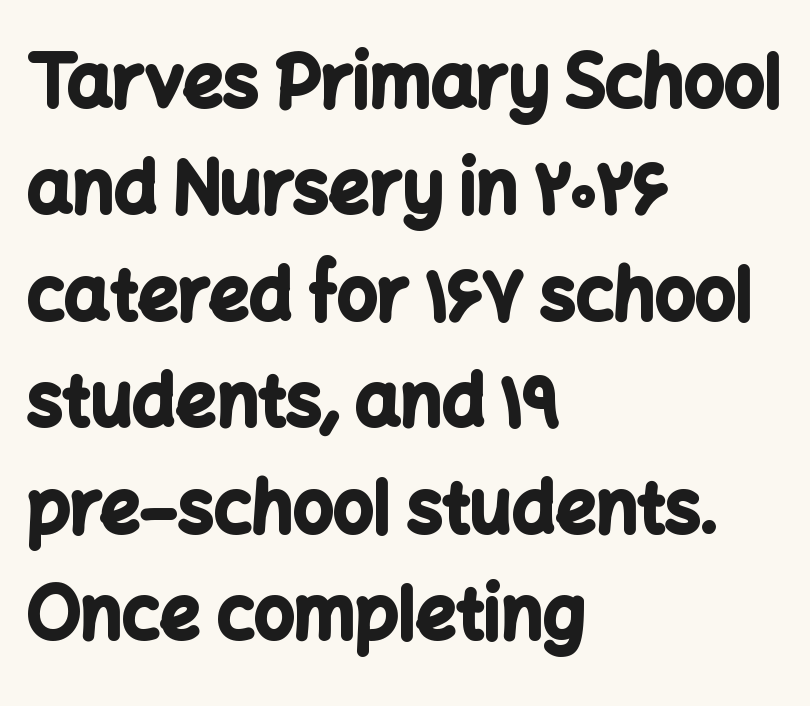
{"serif": "no", "italic": "no", "bold": "yes", "weight": "bold", "width": "normal", "stroke_contrast": "low", "x_height": "medium", "monospaced": "no", "underline": "no", "align": "left", "line_spacing": "normal", "line_spacing_ratio": 1.5, "letter_spacing": "normal", "letter_spacing_em": 0.0, "glyph_px": 71}
